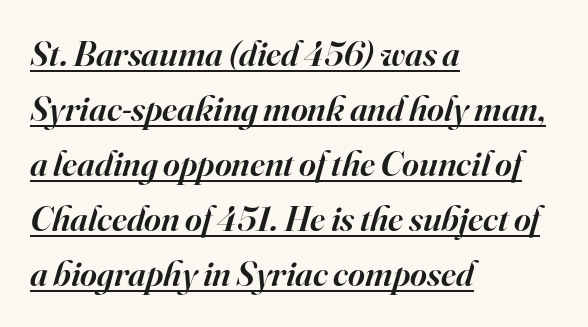
The paragraph shown leans on its left margin. The typesetting leans somewhat heavy: a semibold. Compared with undecorated copy, this sample adds a rule below the words. Nobody touched the tracking dial on this one. Observe the lean: these are italic letterforms.
